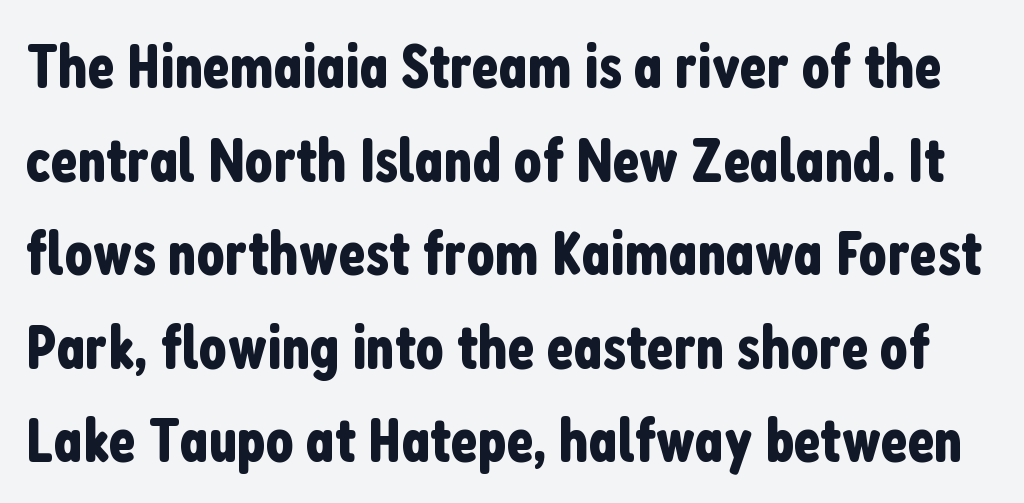
Letter spacing: default. Descenders are the only things crossing below the line. You could not count columns in this text — the font is proportionally spaced. The letters carry no serifs — their stems end cleanly without finishing strokes. Ordinary non-slanted type is in use.
